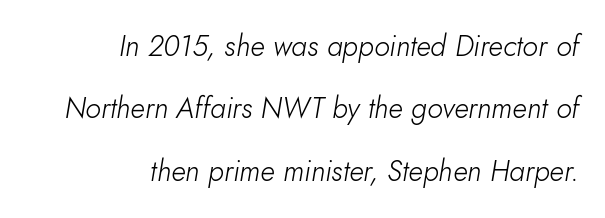
Q: Is the text bold? A: No.
Q: Is the text italic (slanted)? A: Yes, it leans right by about 10 degrees.
Q: Is the text underlined? A: No.
Q: How is the paragraph aligned? A: Right-aligned.
Q: Is the spacing between letters normal or unusually wide? A: Normal.
Q: Is the spacing between lines tight, normal or loose? A: Loose.
Q: Width (condensed, normal, or wide)? A: Normal.
Q: Stroke contrast? A: Low.
Q: x-height? A: Small.
Q: Monospaced? A: No.
